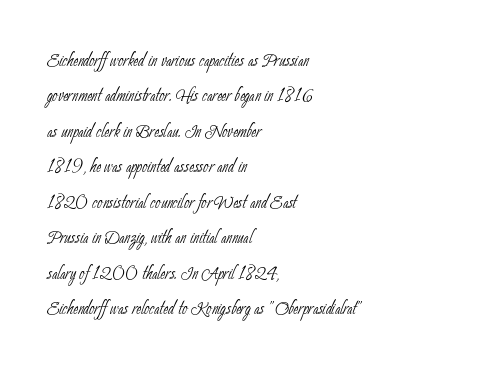
Every row of glyphs begins at an identical x-position on the left. What stands out about the letter spacing? Nothing — it is the standard amount. Regarding leading, the lines here are spaced in the standard way. Weight: in the light-to-regular range. The space directly below the letters is spotless.
